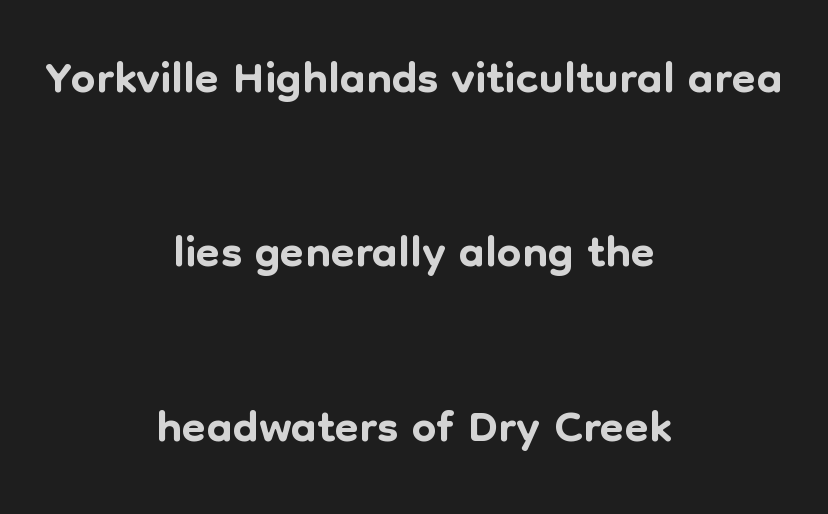
Q: Is the text italic (slanted)? A: No, it is upright.
Q: Is the typeface a serif or a sans-serif typeface? A: Sans-serif.
Q: Is the text underlined? A: No.
Q: How is the paragraph aligned? A: Centered.
Q: Is the spacing between letters normal or unusually wide? A: Normal.
Q: Is the spacing between lines tight, normal or loose? A: Loose.
Q: Width (condensed, normal, or wide)? A: Normal.
Q: Stroke contrast? A: Low.
Q: x-height? A: Medium.
Q: Monospaced? A: No.
